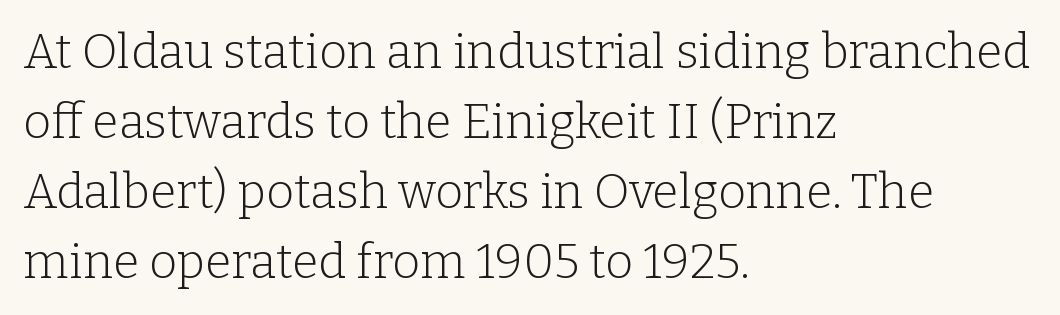
The image shows 48 px light serif type, upright; set left-aligned, normal line spacing (1.46x), normal letter spacing, not underlined; low stroke contrast and a medium x-height.
